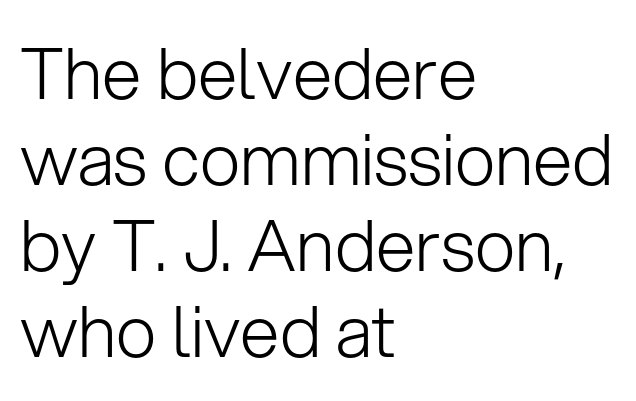
Q: Is the text bold? A: No.
Q: Is the text italic (slanted)? A: No, it is upright.
Q: Is the typeface a serif or a sans-serif typeface? A: Sans-serif.
Q: Is the text underlined? A: No.
Q: How is the paragraph aligned? A: Left-aligned.
Q: Is the spacing between letters normal or unusually wide? A: Normal.
Q: Width (condensed, normal, or wide)? A: Normal.
Q: Stroke contrast? A: Low.
Q: x-height? A: Medium.
Q: Monospaced? A: No.
